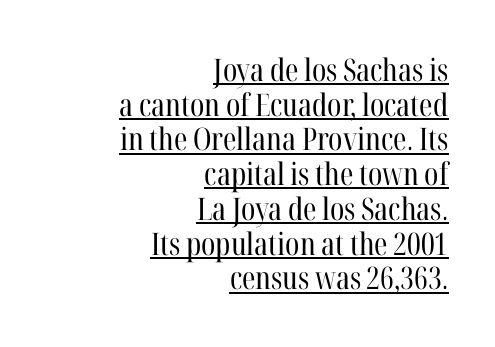
Every stem runs plumb, perpendicular to the baseline. The gaps between neighbouring characters are ordinary and unremarkable. Weight: in the light-to-regular range. The type family on display is of the serif kind. Do the characters align in a grid? No, the font is proportional. Notice how a bar underscores the lettering throughout.
